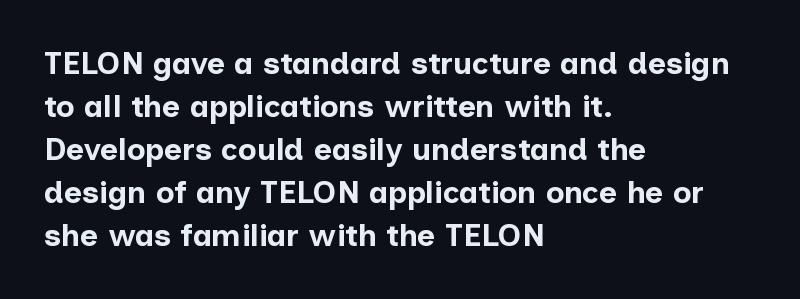
The image shows 31 px bold sans-serif type, upright; set left-aligned, normal line spacing (1.39x), normal letter spacing, not underlined; low stroke contrast and a medium x-height.
